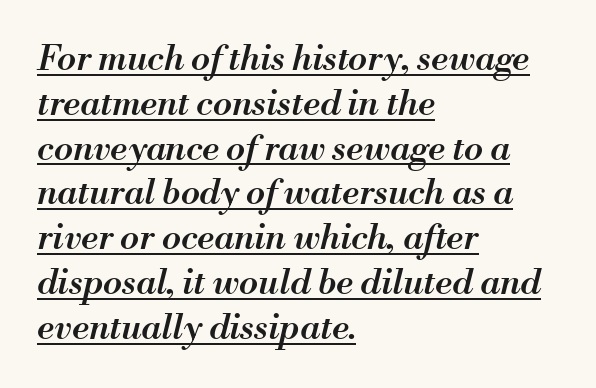
Q: Is the text bold? A: Semi-bold.
Q: Is the text italic (slanted)? A: Yes, it leans right by about 13 degrees.
Q: Is the text underlined? A: Yes.
Q: How is the paragraph aligned? A: Left-aligned.
Q: Is the spacing between letters normal or unusually wide? A: Normal.
Q: Is the spacing between lines tight, normal or loose? A: Normal.
Q: Width (condensed, normal, or wide)? A: Normal.
Q: Stroke contrast? A: Medium.
Q: x-height? A: Small.
Q: Monospaced? A: No.
